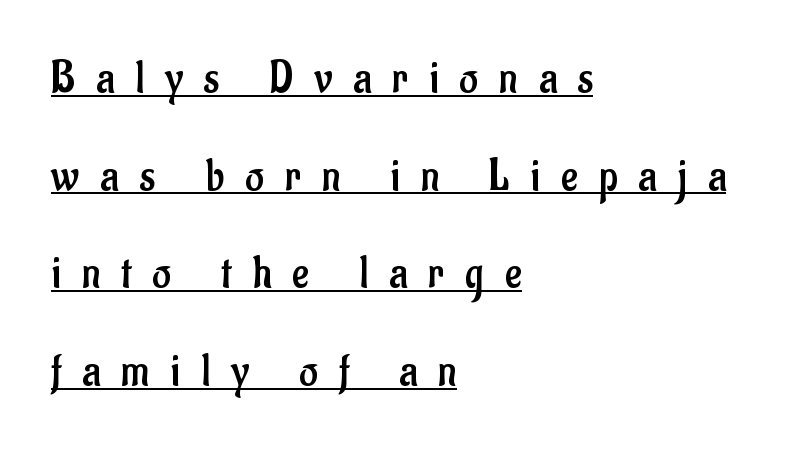
The image shows 45 px regular-weight, condensed sans-serif type, upright; set left-aligned, loose line spacing (2.17x), unusually wide letter spacing (+0.47 em), underlined; low stroke contrast and a small x-height.
